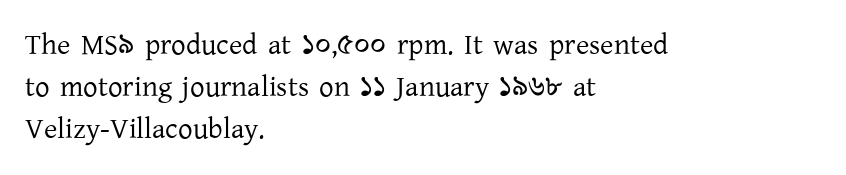
{"serif": "yes", "italic": "no", "bold": "no", "weight": "regular", "width": "normal", "stroke_contrast": "low", "x_height": "medium", "monospaced": "no", "underline": "no", "align": "left", "line_spacing": "normal", "line_spacing_ratio": 1.44, "letter_spacing": "normal", "letter_spacing_em": 0.0, "glyph_px": 29}
